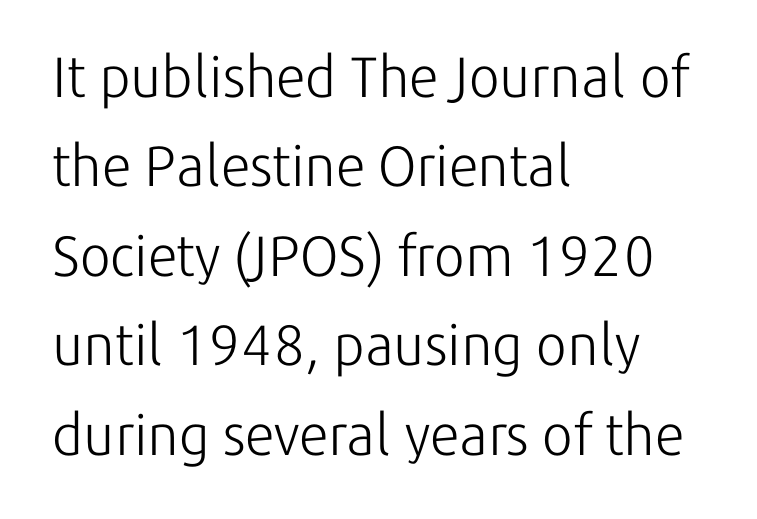
The image shows 57 px light sans-serif type, upright; set left-aligned, normal line spacing (1.57x), normal letter spacing, not underlined; low stroke contrast and a medium x-height.
